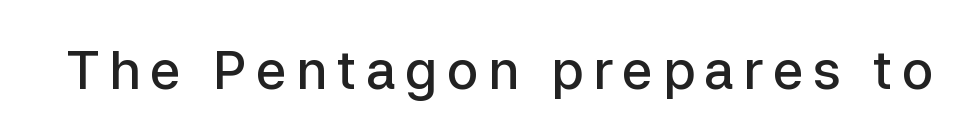
Q: Is the text bold? A: Semi-bold.
Q: Is the text italic (slanted)? A: No, it is upright.
Q: Is the typeface a serif or a sans-serif typeface? A: Sans-serif.
Q: Is the text underlined? A: No.
Q: Width (condensed, normal, or wide)? A: Normal.
Q: Stroke contrast? A: Low.
Q: x-height? A: Medium.
Q: Monospaced? A: No.
